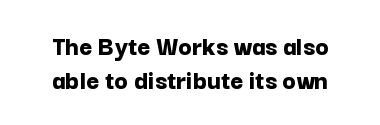
{"serif": "no", "italic": "no", "bold": "yes", "weight": "bold", "width": "normal", "stroke_contrast": "low", "x_height": "medium", "monospaced": "no", "underline": "no", "align": "center", "line_spacing_ratio": 1.21, "letter_spacing": "normal", "letter_spacing_em": 0.0, "glyph_px": 28}
